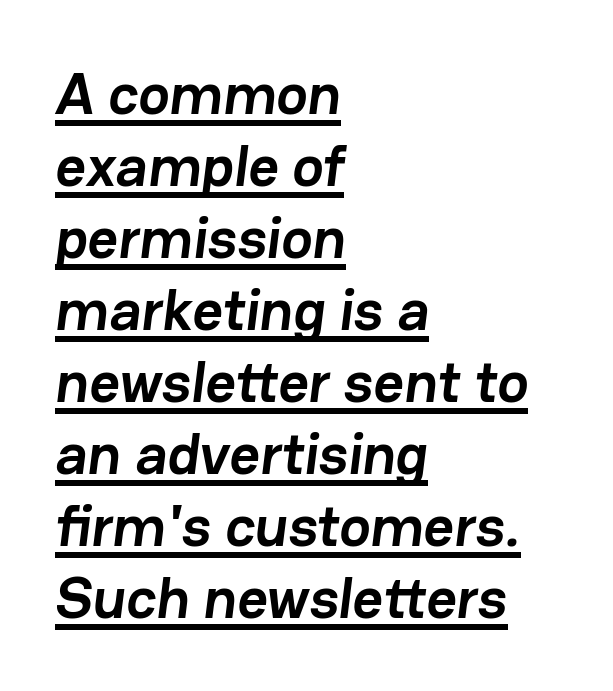
The image shows 59 px semibold sans-serif type; set left-aligned, line spacing 1.22x, normal letter spacing, underlined; low stroke contrast and a medium x-height.
